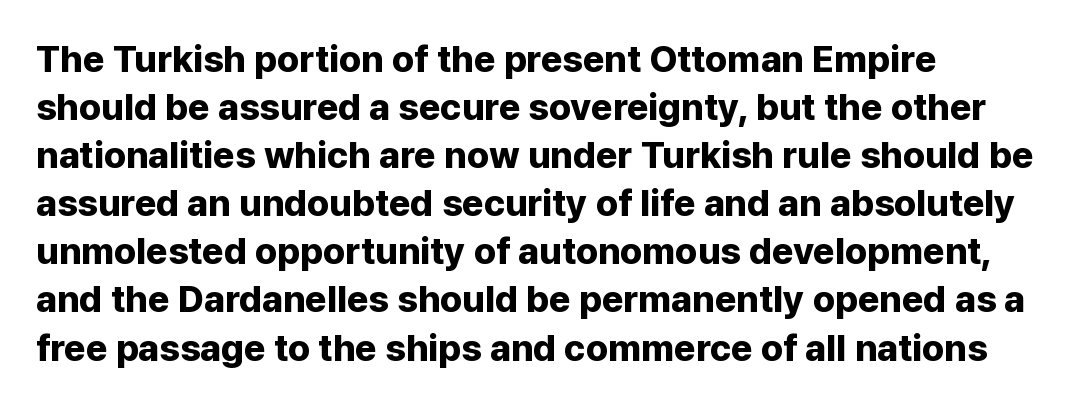
Bold? Absolutely — the strokes are thick and heavy. Each new line begins a customary step beneath the previous one. This sample has the flowing, uneven cadence of proportional lettering. The type family on display is of the sans-serif kind. All the whitespace from short lines collects on the right. Inter-character spacing is left at the font's built-in metrics.
